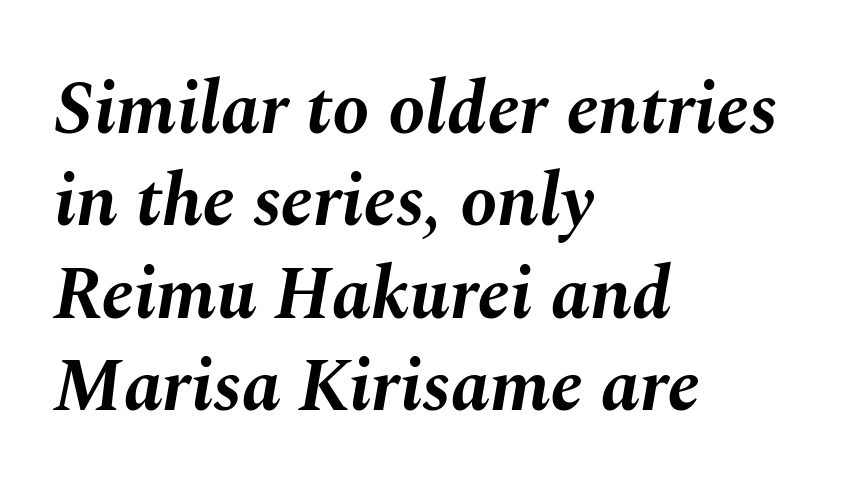
The image shows 74 px bold type, italic (leaning right); set left-aligned, normal line spacing (1.25x), normal letter spacing, not underlined; medium stroke contrast and a medium x-height.
